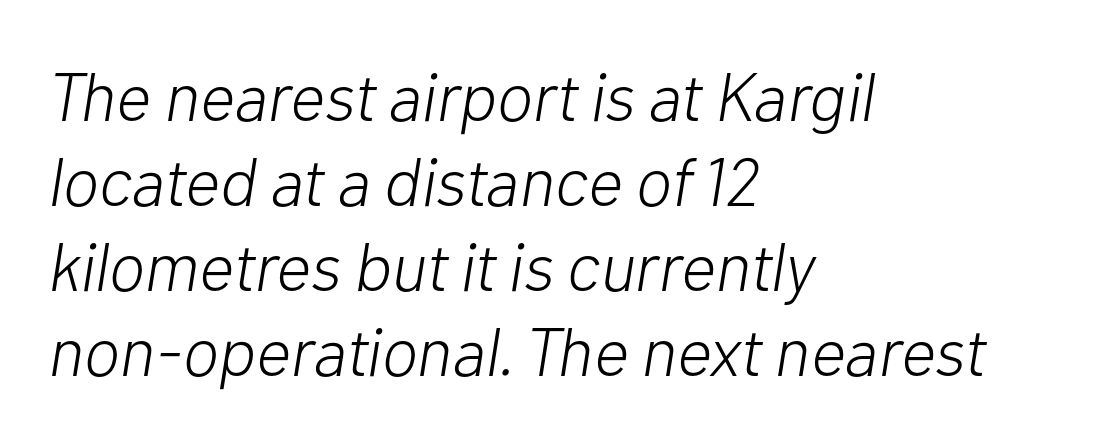
The image shows 68 px light type, italic (leaning right); set left-aligned, normal line spacing (1.25x), normal letter spacing, not underlined; low stroke contrast and a medium x-height.
